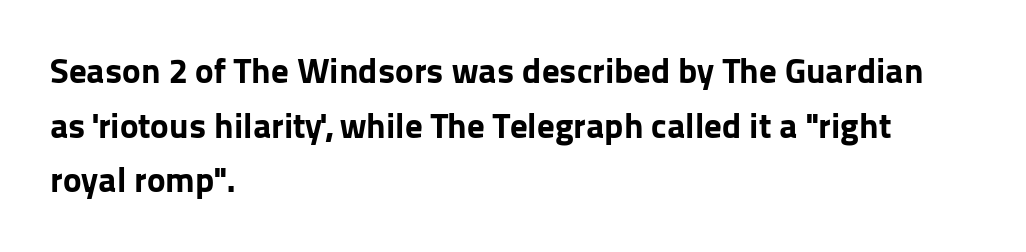
Students, this is bold: see how much ink each stroke carries. Type style note: lacks serifs. Quick note: interline space is typical. Just letters on the line, the space beneath them empty. Between one letter and the next there's only the usual sliver of space. This sample has the flowing, uneven cadence of proportional lettering.
